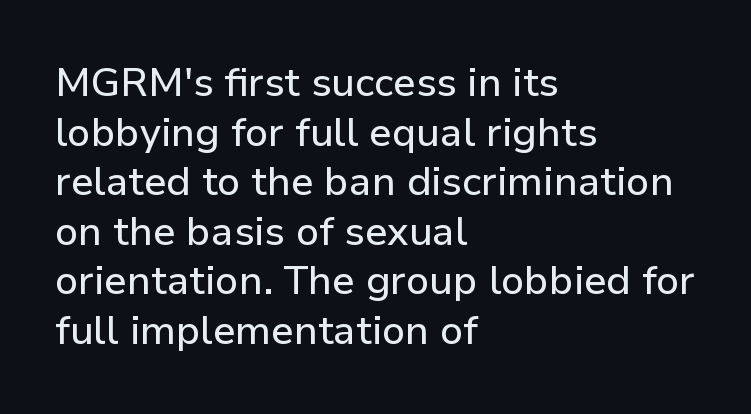
The image shows 40 px sans-serif type, upright; set left-aligned, line spacing 1.24x, normal letter spacing, not underlined; low stroke contrast and a medium x-height.
